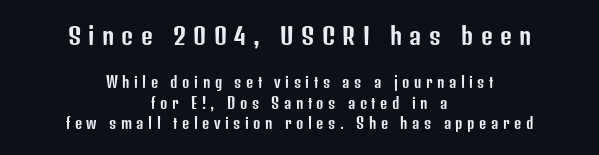
Q: Is the text italic (slanted)? A: No, it is upright.
Q: Is the text underlined? A: No.
Q: How is the paragraph aligned? A: Centered.
Q: Is the spacing between letters normal or unusually wide? A: Unusually wide.
Q: Is the spacing between lines tight, normal or loose? A: Normal.
Q: Which block of text is set in a larger size, the first (top) or the second (bottom)? A: The first (top) one.
